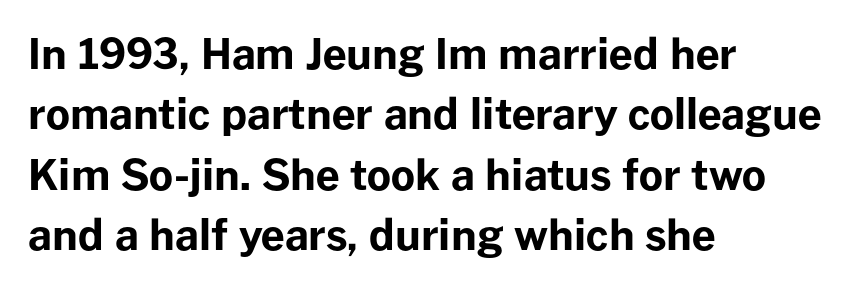
The image shows 42 px bold sans-serif type, upright; set left-aligned, normal line spacing (1.44x), normal letter spacing, not underlined; low stroke contrast and a medium x-height.
